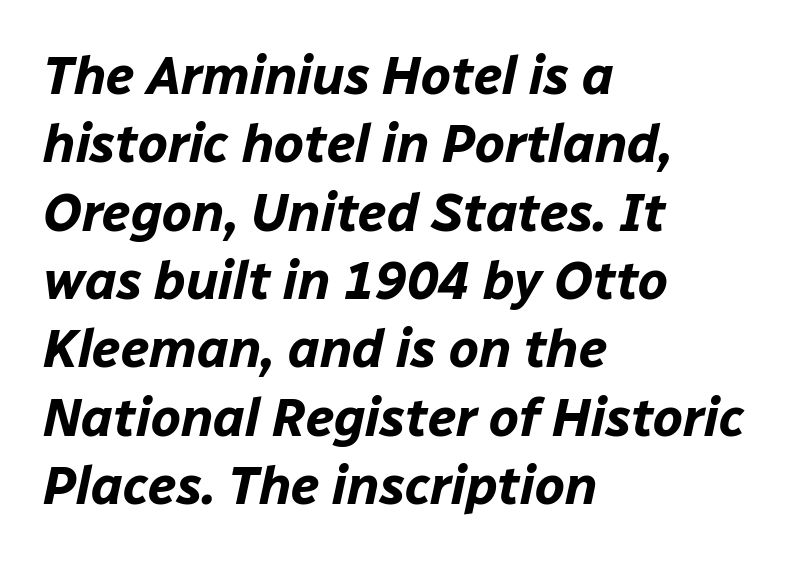
Students, note that the glyphs here touch the page at normal intervals. Which margin do the lines hug? The left one — the right edge is uneven. There's an unmistakable incline to the writing here. No word sits above an underline.
